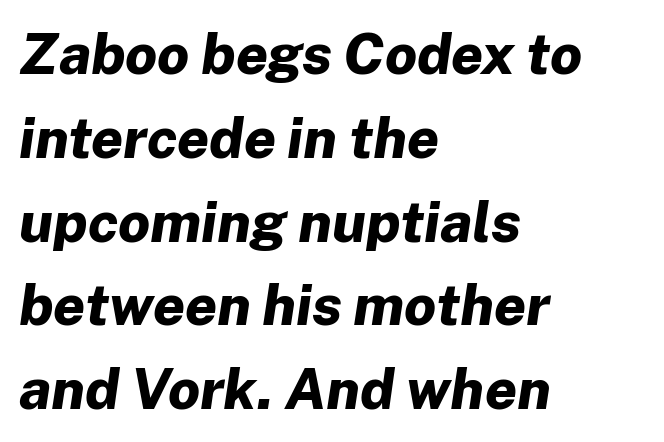
Q: Is the text bold? A: Yes.
Q: Is the text italic (slanted)? A: Yes, it leans right by about 8 degrees.
Q: Is the text underlined? A: No.
Q: How is the paragraph aligned? A: Left-aligned.
Q: Is the spacing between letters normal or unusually wide? A: Normal.
Q: Is the spacing between lines tight, normal or loose? A: Normal.
Q: Width (condensed, normal, or wide)? A: Normal.
Q: Stroke contrast? A: Low.
Q: x-height? A: Medium.
Q: Monospaced? A: No.
